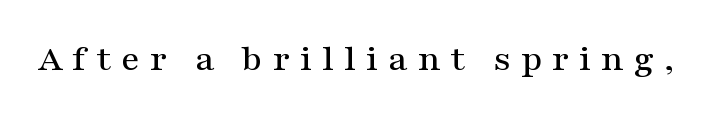
{"serif": "yes", "italic": "no", "width": "wide", "stroke_contrast": "medium", "x_height": "medium", "monospaced": "no", "underline": "no", "letter_spacing": "wide", "letter_spacing_em": 0.26, "glyph_px": 38}
